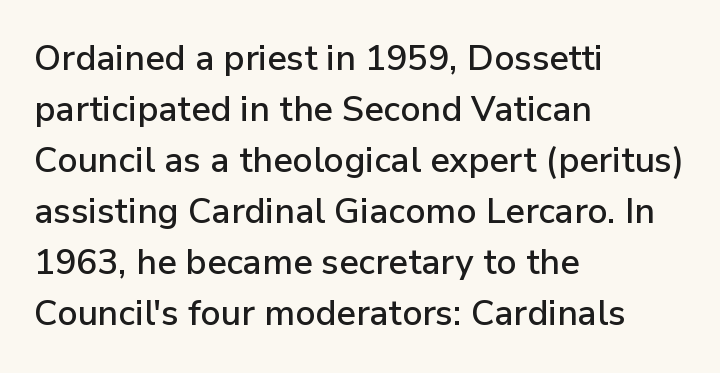
The image shows 35 px sans-serif type, upright; set left-aligned, normal line spacing (1.46x), normal letter spacing, not underlined; low stroke contrast and a medium x-height.
